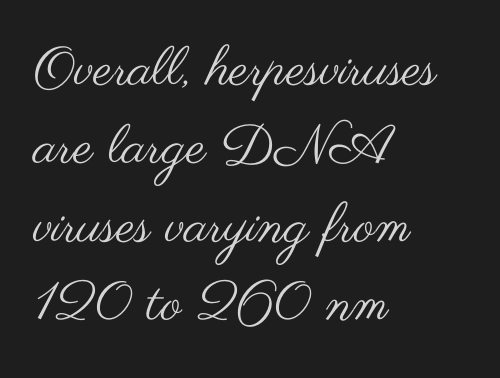
The image shows 54 px regular-weight, wide sans-serif type; set left-aligned, normal line spacing (1.45x), normal letter spacing, not underlined; medium stroke contrast and a small x-height.
